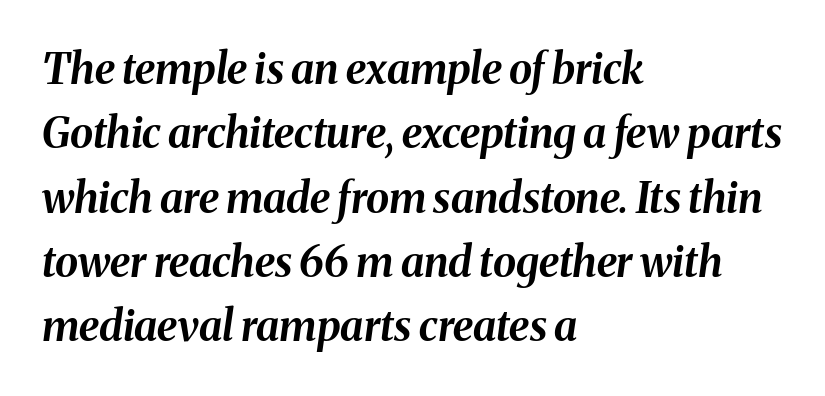
{"italic": "yes", "lean": "right", "slant_degrees": 8, "bold": "yes", "weight": "bold", "width": "normal", "stroke_contrast": "medium", "x_height": "medium", "monospaced": "no", "underline": "no", "align": "left", "line_spacing": "normal", "line_spacing_ratio": 1.53, "letter_spacing": "normal", "letter_spacing_em": 0.0, "glyph_px": 42}
